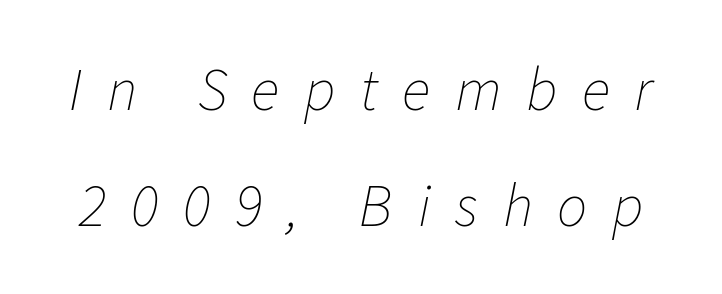
The image shows 60 px thin type, italic (leaning right); set loose line spacing (1.94x), unusually wide letter spacing (+0.41 em), not underlined; low stroke contrast and a medium x-height.
